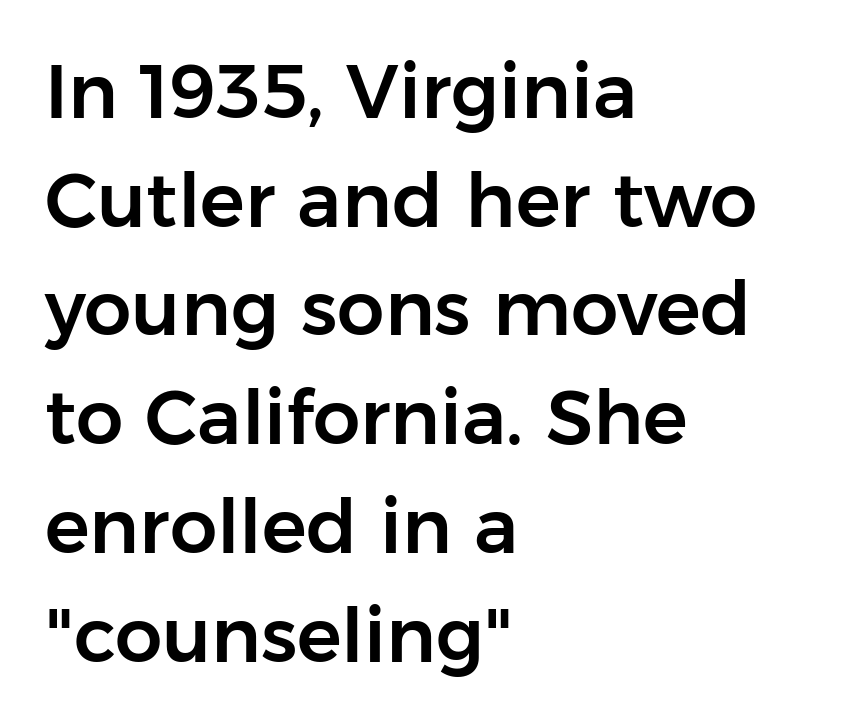
Short note: letters normally spaced. Varying glyph widths throughout — classic text-font behaviour. Where is the straight margin? On the left. The line-height multiplier appears to be the usual default. The passage shown is typeset with a sans-serif family. Type without underlining.
